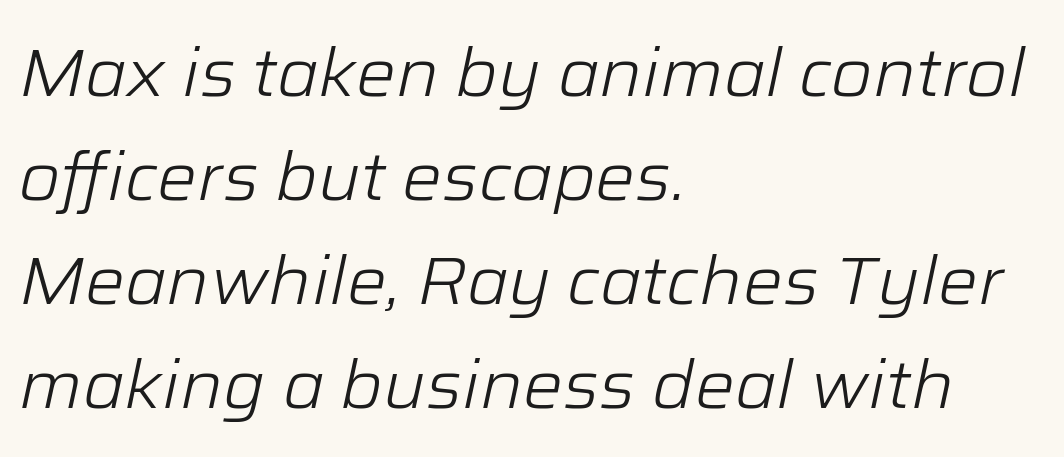
The specimen reads as italic at a glance. If you measured baseline to baseline, you'd find a middling distance. Descenders hang freely into open space. Do the characters align in a grid? No, the font is proportional. Heaviness? Minimal to ordinary, like unemphasized prose. Horizontal alignment here is leftward, the default for most running prose.
